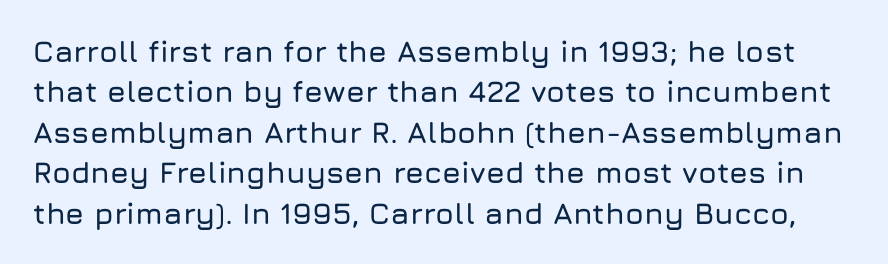
Spacing verdict: proportional, widths tailored to each character. A sans-serif font was chosen for this passage. Bare-footed words on every line. You could call the tracking neutral — neither tight nor loose. The space between consecutive lines is moderate.
